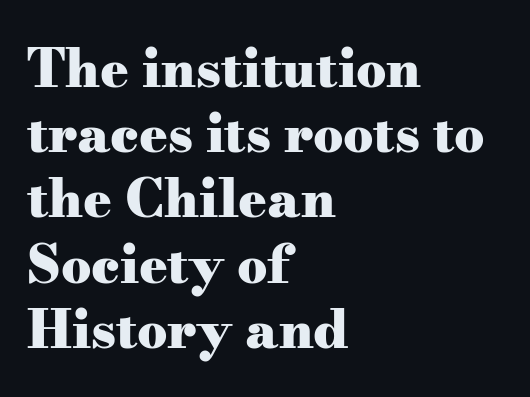
{"serif": "yes", "italic": "no", "bold": "yes", "weight": "heavy", "width": "wide", "stroke_contrast": "medium", "x_height": "small", "monospaced": "no", "underline": "no", "align": "left", "line_spacing_ratio": 1.23, "letter_spacing": "normal", "letter_spacing_em": 0.0, "glyph_px": 53}
